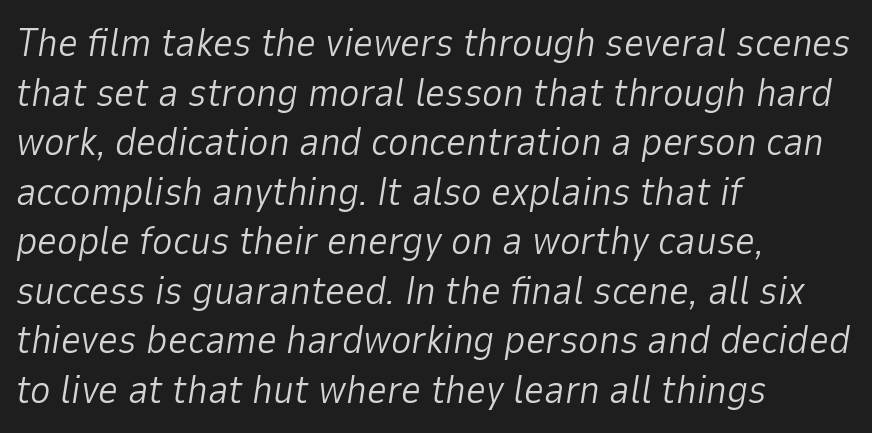
What stands out about the letter spacing? Nothing — it is the standard amount. These lines are set flush left with a ragged right edge. This sample uses an oblique cut, with every glyph tilted off the vertical. These lines are rendered in a variable-pitch font.
